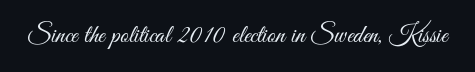
The image shows 26 px text type; set normal letter spacing, not underlined.
